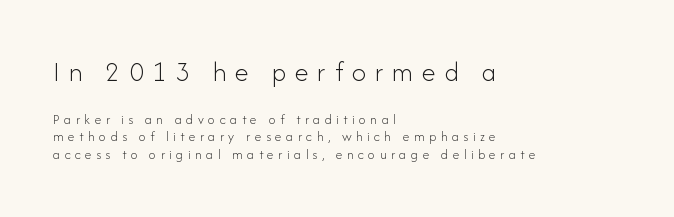
{"serif": "no", "italic": "no", "bold": "no", "weight": "light", "width": "normal", "stroke_contrast": "low", "x_height": "small", "monospaced": "no", "underline": "no", "align": "left", "line_spacing_ratio": 1.24, "letter_spacing": "wide", "letter_spacing_em": 0.31, "larger_block": "first", "size_ratio": 2.0, "glyph_px": 28}
